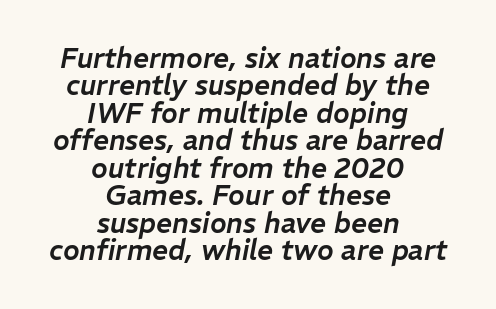
Q: Is the text italic (slanted)? A: Yes, it leans right by about 11 degrees.
Q: Is the text underlined? A: No.
Q: How is the paragraph aligned? A: Centered.
Q: Is the spacing between letters normal or unusually wide? A: Normal.
Q: Is the spacing between lines tight, normal or loose? A: Tight.
Q: Width (condensed, normal, or wide)? A: Normal.
Q: Stroke contrast? A: Low.
Q: x-height? A: Medium.
Q: Monospaced? A: No.
